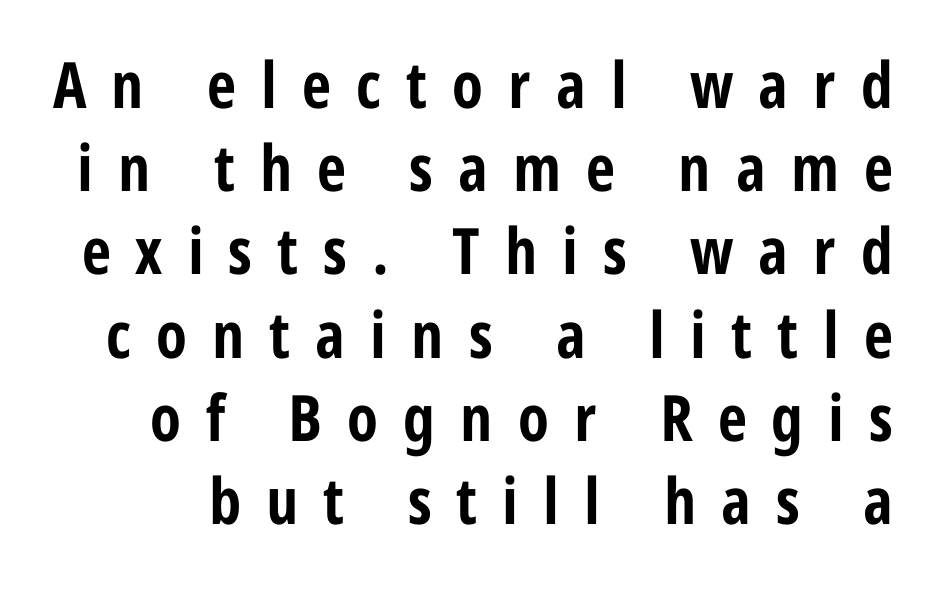
Q: Is the text bold? A: Yes.
Q: Is the text italic (slanted)? A: No, it is upright.
Q: Is the typeface a serif or a sans-serif typeface? A: Sans-serif.
Q: Is the text underlined? A: No.
Q: Is the spacing between letters normal or unusually wide? A: Unusually wide.
Q: Is the spacing between lines tight, normal or loose? A: Normal.
Q: Width (condensed, normal, or wide)? A: Condensed.
Q: Stroke contrast? A: Low.
Q: x-height? A: Medium.
Q: Monospaced? A: No.
